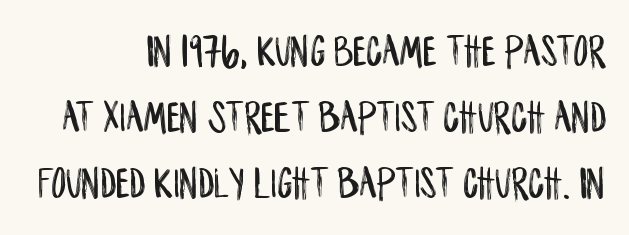
Normally led — the rows are evenly, conventionally spaced. A clean baseline with only descenders dipping below it. You could not count columns in this text — the font is proportionally spaced. Typographically, this falls in the sans-serif category.
